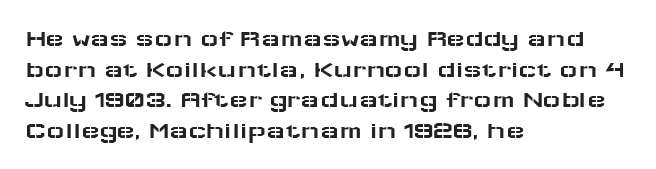
{"italic": "no", "underline": "no", "align": "left", "line_spacing_ratio": 1.23, "letter_spacing": "normal", "letter_spacing_em": 0.0, "glyph_px": 25}
